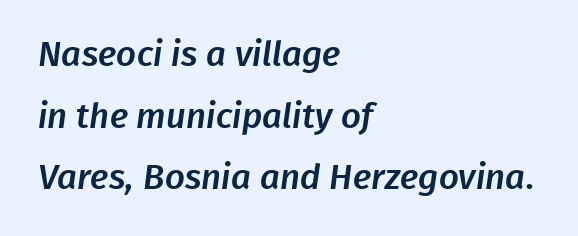
{"serif": "no", "width": "normal", "stroke_contrast": "low", "x_height": "medium", "monospaced": "no", "underline": "no", "align": "left", "line_spacing_ratio": 1.76, "letter_spacing": "normal", "letter_spacing_em": 0.0, "glyph_px": 35}
